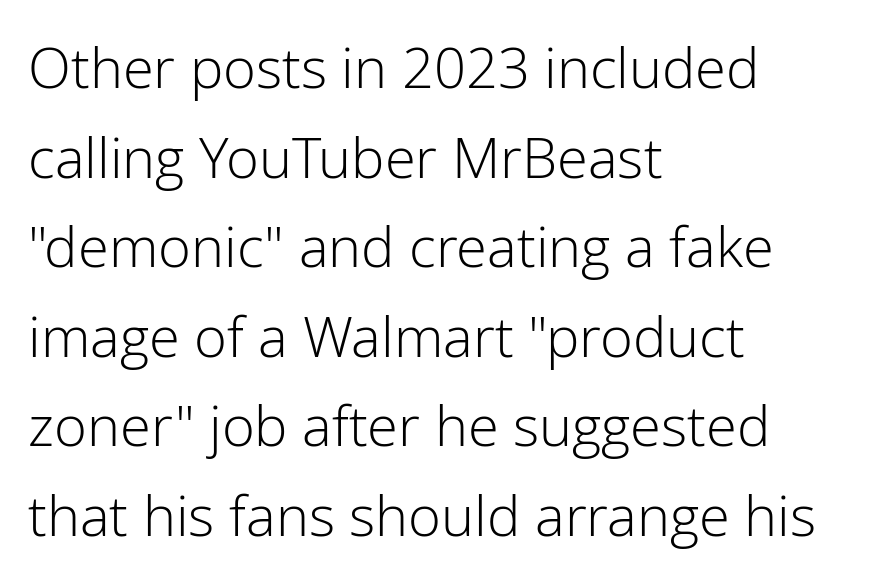
The image shows 56 px light sans-serif type, upright; set left-aligned, normal line spacing (1.6x), normal letter spacing, not underlined; low stroke contrast and a medium x-height.
